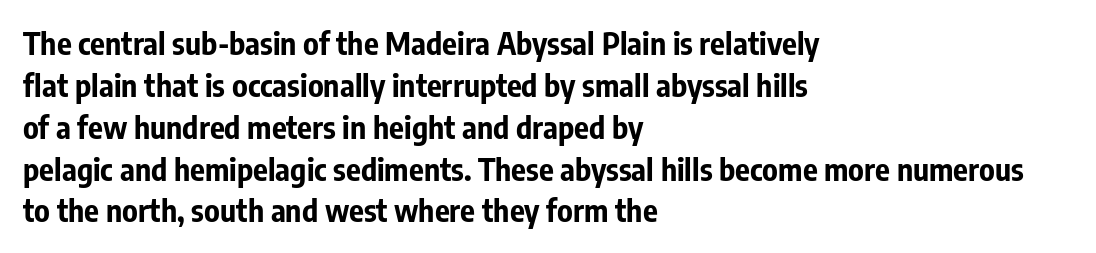
{"serif": "no", "italic": "no", "bold": "yes", "weight": "bold", "width": "condensed", "stroke_contrast": "low", "x_height": "medium", "monospaced": "no", "underline": "no", "align": "left", "line_spacing": "normal", "line_spacing_ratio": 1.35, "letter_spacing": "normal", "letter_spacing_em": 0.0, "glyph_px": 31}
